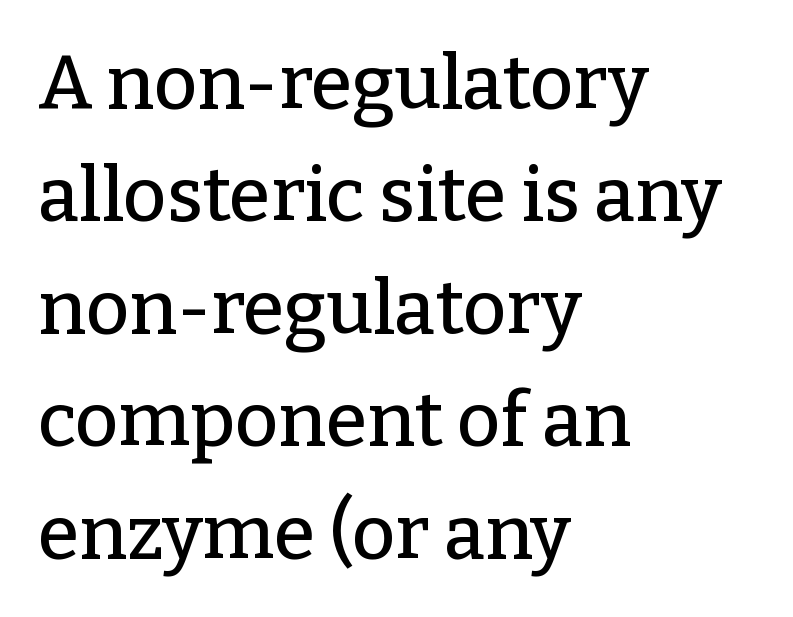
{"serif": "yes", "italic": "no", "width": "normal", "stroke_contrast": "low", "x_height": "medium", "monospaced": "no", "underline": "no", "align": "left", "line_spacing": "normal", "line_spacing_ratio": 1.5, "letter_spacing": "normal", "letter_spacing_em": 0.0, "glyph_px": 75}
